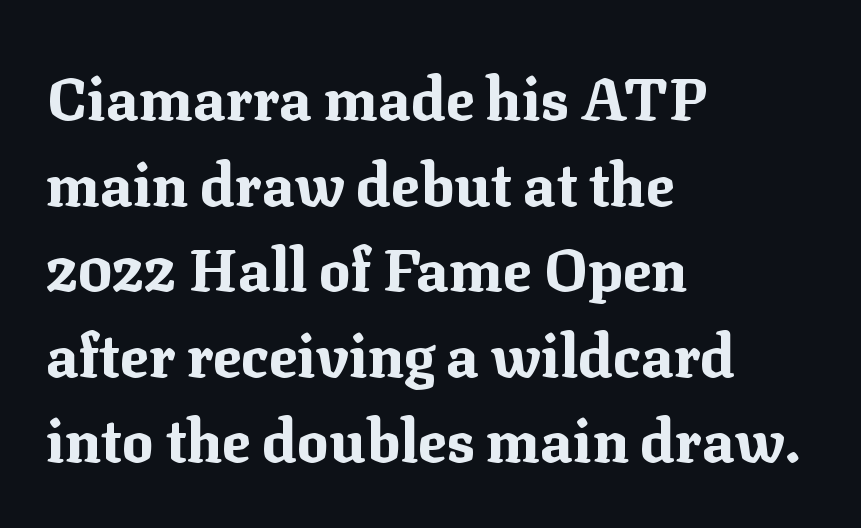
The image shows 59 px bold serif type, upright; set left-aligned, normal line spacing (1.45x), normal letter spacing, not underlined; medium stroke contrast and a medium x-height.
